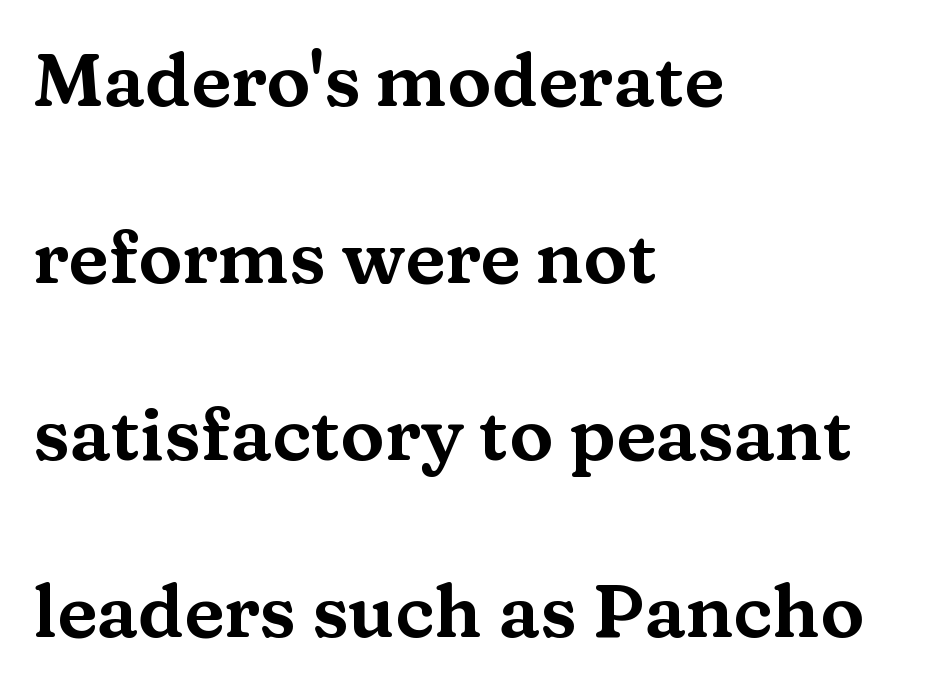
The image shows 74 px wide serif type, upright; set left-aligned, loose line spacing (2.39x), normal letter spacing, not underlined; medium stroke contrast and a medium x-height.
